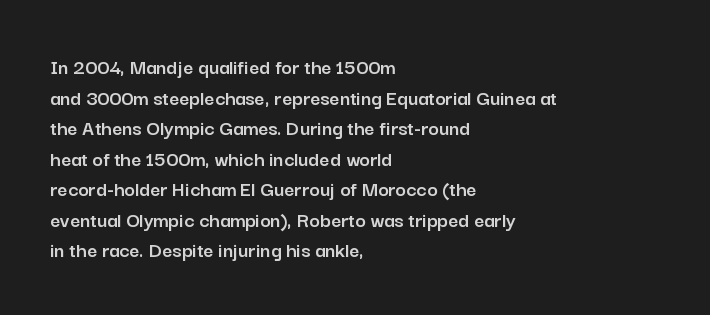
Q: Is the text italic (slanted)? A: No, it is upright.
Q: Is the text underlined? A: No.
Q: How is the paragraph aligned? A: Left-aligned.
Q: Is the spacing between letters normal or unusually wide? A: Normal.
Q: Is the spacing between lines tight, normal or loose? A: Normal.
